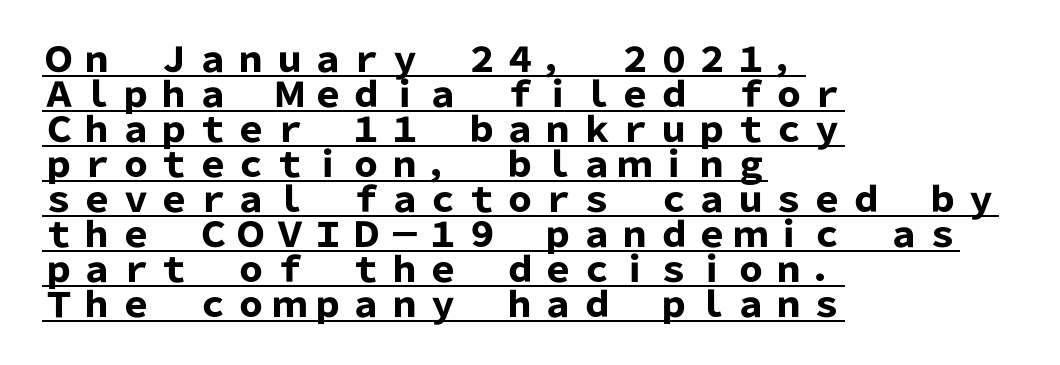
Q: Is the text bold? A: Yes.
Q: Is the text italic (slanted)? A: No, it is upright.
Q: Is the typeface a serif or a sans-serif typeface? A: Sans-serif.
Q: Is the text underlined? A: Yes.
Q: How is the paragraph aligned? A: Left-aligned.
Q: Is the spacing between lines tight, normal or loose? A: Tight.
Q: Width (condensed, normal, or wide)? A: Normal.
Q: Stroke contrast? A: Low.
Q: x-height? A: Medium.
Q: Monospaced? A: No.
